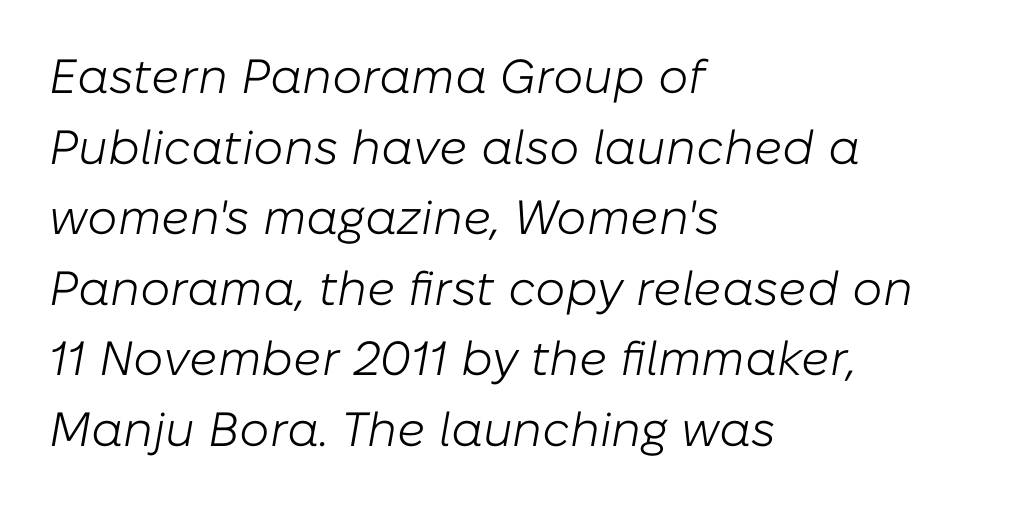
The specimen reads as italic at a glance. Here the designer chose a conventional face with non-uniform glyph widths. The block of text has a typical density, with ordinary space between rows. Each line starts at the same left margin while the right side varies.
